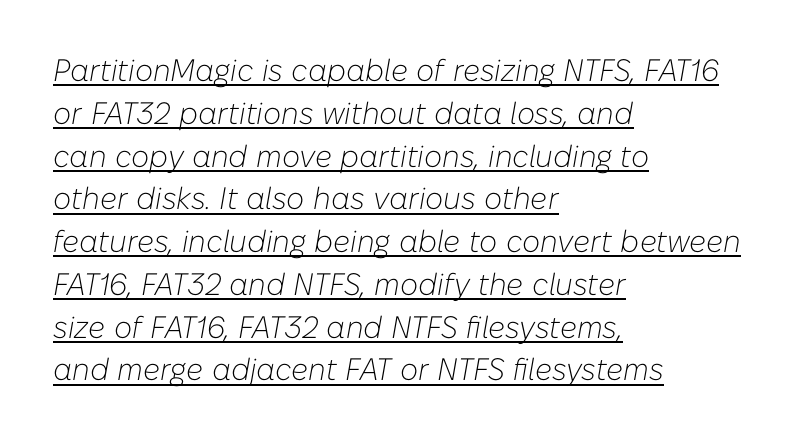
{"italic": "yes", "lean": "right", "slant_degrees": 10, "bold": "no", "weight": "light", "width": "normal", "stroke_contrast": "low", "x_height": "medium", "monospaced": "no", "underline": "yes", "align": "left", "line_spacing": "normal", "line_spacing_ratio": 1.38, "letter_spacing": "normal", "letter_spacing_em": 0.0, "glyph_px": 31}
